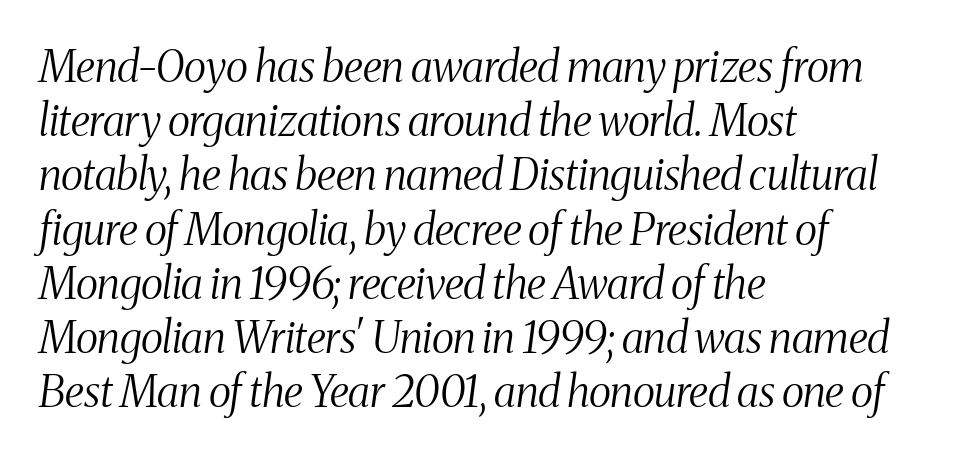
Is this a sans? No — the strokes have serifs. This rendering features lettering with no underline. Look at the tracking — it's just the regular setting, nothing added. This sample has the flowing, uneven cadence of proportional lettering. Vertical spacing — default. The strokes are not fattened; the text isn't bold.
